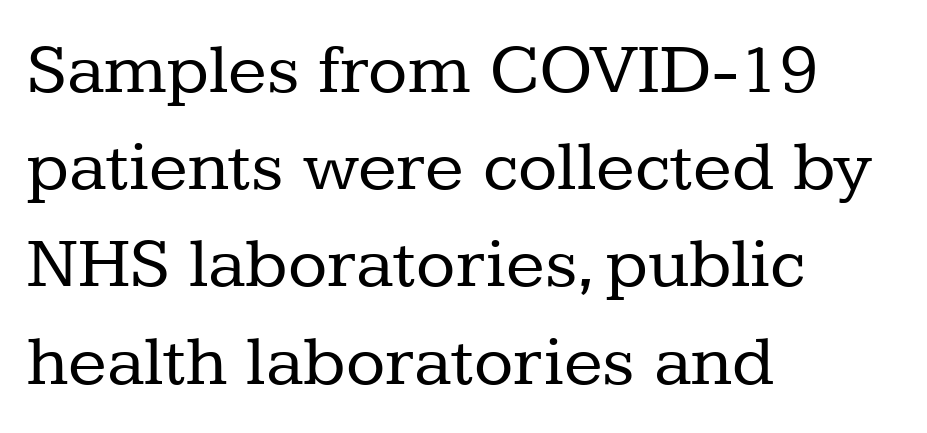
{"serif": "yes", "italic": "no", "bold": "no", "weight": "regular", "width": "normal", "stroke_contrast": "low", "x_height": "medium", "monospaced": "no", "underline": "no", "align": "left", "line_spacing": "normal", "line_spacing_ratio": 1.35, "letter_spacing": "normal", "letter_spacing_em": 0.0, "glyph_px": 72}
